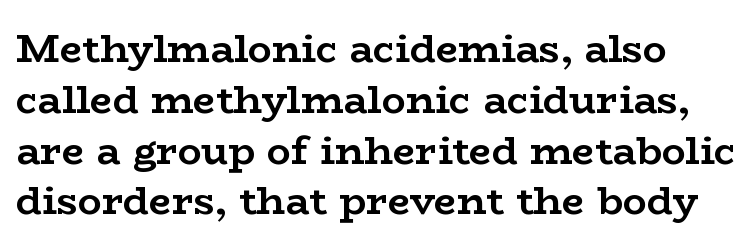
The image shows 40 px semibold, wide serif type, upright; set left-aligned, normal line spacing (1.27x), normal letter spacing, not underlined; low stroke contrast and a medium x-height.
